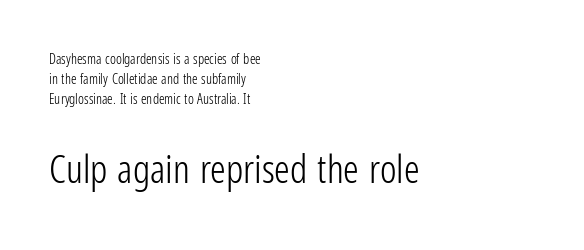
The image shows 39 px light, condensed sans-serif type, upright; set left-aligned, normal line spacing (1.44x), normal letter spacing, not underlined; the second (bottom) block is 2.79x larger; low stroke contrast and a medium x-height.
